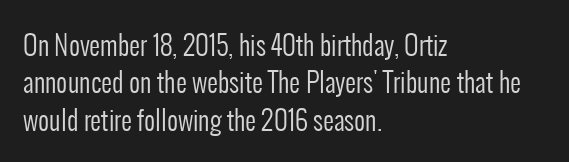
Interline gaps are of average width in this sample. Inter-character spacing is left at the font's built-in metrics. If you drew a line through each stem, it would be perfectly vertical. Words float on clear page, feet unadorned. Each line starts at the same left margin while the right side varies.
